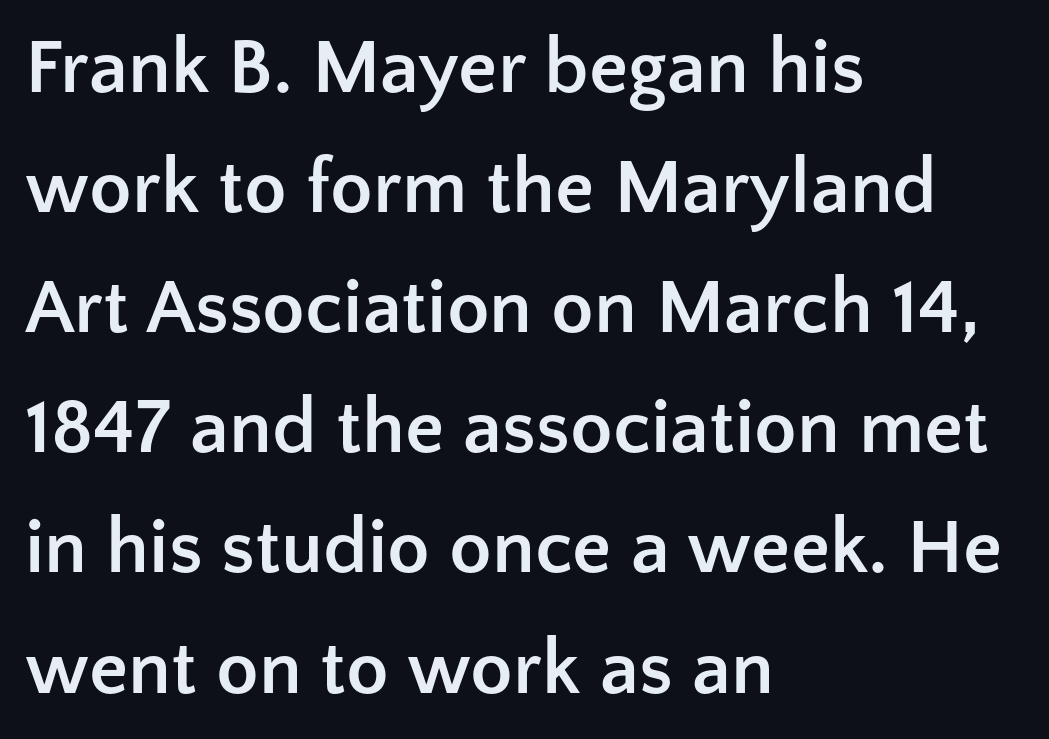
{"serif": "no", "italic": "no", "bold": "yes", "weight": "semibold", "width": "normal", "stroke_contrast": "low", "x_height": "medium", "monospaced": "no", "underline": "no", "align": "left", "line_spacing": "normal", "line_spacing_ratio": 1.54, "letter_spacing": "normal", "letter_spacing_em": 0.0, "glyph_px": 78}
